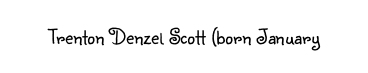
Q: Is the text bold? A: No.
Q: Is the text italic (slanted)? A: No, it is upright.
Q: Is the text underlined? A: No.
Q: Is the spacing between letters normal or unusually wide? A: Normal.
